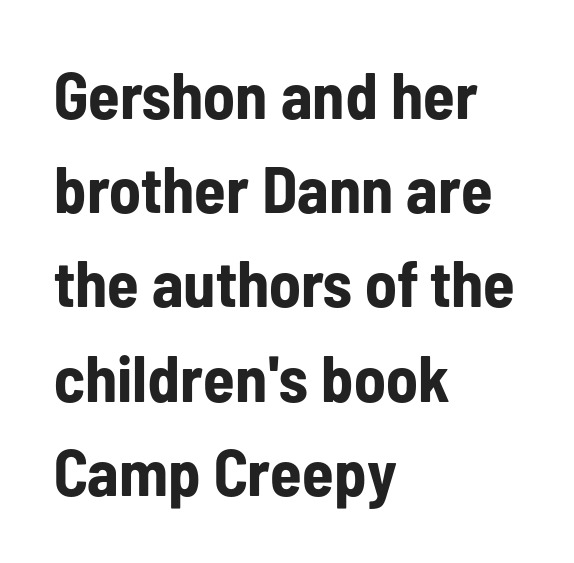
Q: Is the text bold? A: Yes.
Q: Is the text italic (slanted)? A: No, it is upright.
Q: Is the typeface a serif or a sans-serif typeface? A: Sans-serif.
Q: Is the text underlined? A: No.
Q: How is the paragraph aligned? A: Left-aligned.
Q: Is the spacing between letters normal or unusually wide? A: Normal.
Q: Is the spacing between lines tight, normal or loose? A: Normal.
Q: Width (condensed, normal, or wide)? A: Condensed.
Q: Stroke contrast? A: Low.
Q: x-height? A: Medium.
Q: Monospaced? A: No.
